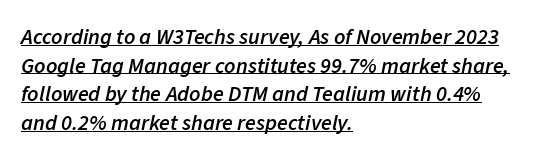
The image shows 22 px text type, italic (leaning right); set left-aligned, normal line spacing (1.3x), normal letter spacing, underlined.
